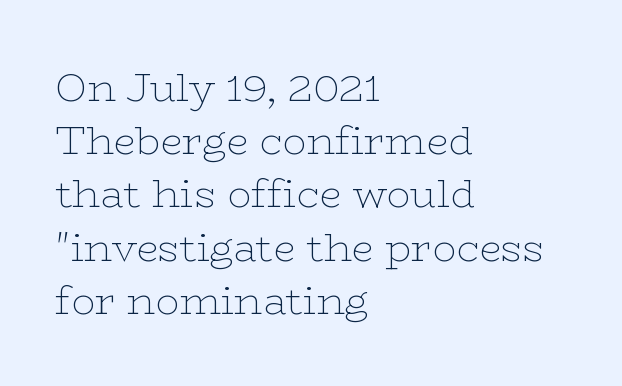
The image shows 40 px thin, wide serif type, upright; set left-aligned, normal line spacing (1.33x), normal letter spacing, not underlined; low stroke contrast and a medium x-height.
